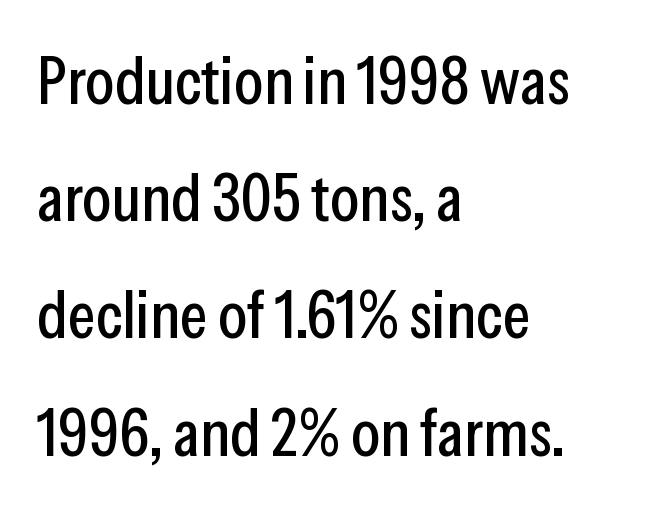
Clear beneath every line of the passage. Do the letters lean? They stand straight. Reading down the block, your eye returns to a fixed left position each line. The tracking reads as untouched default to a designer's eye. Do the characters align in a grid? No, the font is proportional. These lines are composed in type without serifs.
